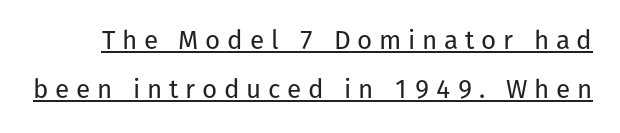
The image shows 26 px text type, upright; set loose line spacing (1.9x), unusually wide letter spacing (+0.26 em), underlined.
